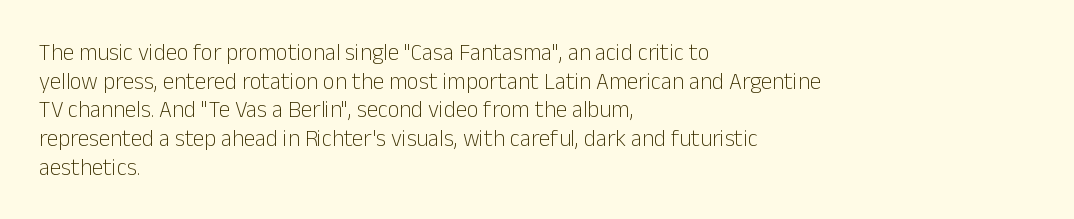
The lines sit at an ordinary, default distance from one another. The text block is weighted toward the left margin, trailing off unevenly rightward. Tracking value appears to be zero — textbook default spacing. Has an underline been added? It has not. Stroke mass is kept to a normal reading level or below.
